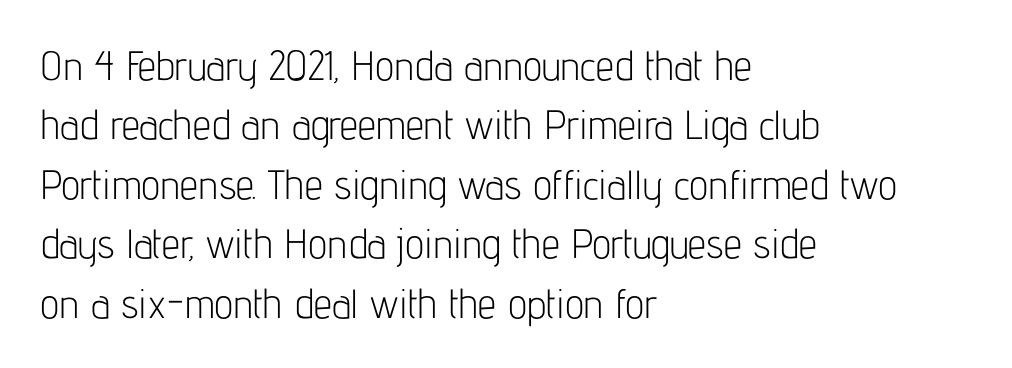
Q: Is the text bold? A: No.
Q: Is the text italic (slanted)? A: No, it is upright.
Q: Is the typeface a serif or a sans-serif typeface? A: Sans-serif.
Q: Is the text underlined? A: No.
Q: How is the paragraph aligned? A: Left-aligned.
Q: Is the spacing between letters normal or unusually wide? A: Normal.
Q: Is the spacing between lines tight, normal or loose? A: Normal.
Q: Width (condensed, normal, or wide)? A: Condensed.
Q: Stroke contrast? A: Low.
Q: x-height? A: Medium.
Q: Monospaced? A: No.
